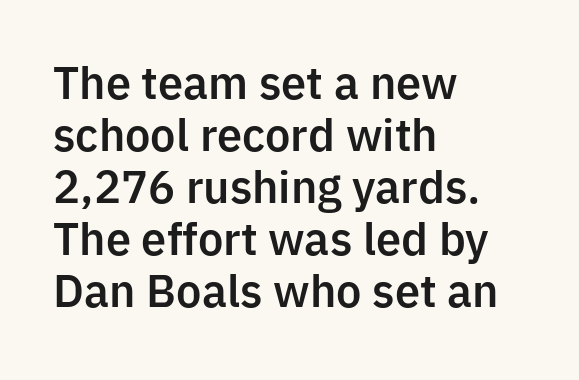
Does the lettering tilt? It doesn't — this is upright. Which margin do the lines hug? The left one — the right edge is uneven. The gaps between neighbouring characters are ordinary and unremarkable. Rule under the text: the space is simply empty.
